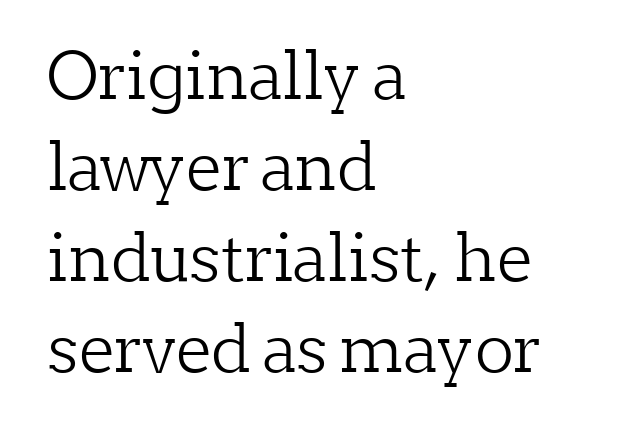
The space directly below the letters is spotless. The face used here is proportionally spaced, like ordinary book or web type. The strokes are not fattened; the text isn't bold. The typeface chosen for these lines features serifs. The compositor pushed each line to the left boundary.
